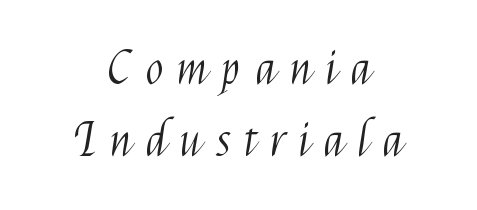
{"serif": "no", "bold": "no", "weight": "light", "width": "condensed", "stroke_contrast": "medium", "x_height": "medium", "monospaced": "no", "underline": "no", "align": "center", "line_spacing": "normal", "line_spacing_ratio": 1.54, "letter_spacing": "wide", "letter_spacing_em": 0.31, "glyph_px": 47}
